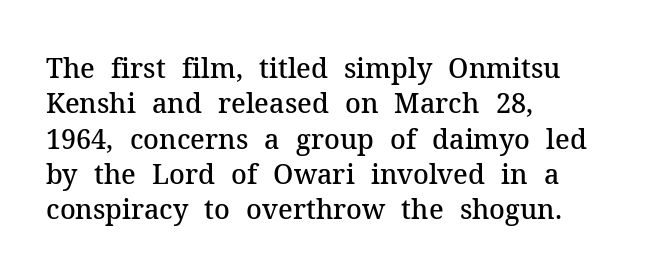
Nobody drew a line under any word here. In terms of leading, this rendering sits right in the middle. Typographic density is moderately raised because the face is semibold. Standard letterfit; no display-style spreading of the glyphs. The text block is weighted toward the left margin, trailing off unevenly rightward. The lettering stays uniformly vertical, giving the passage a roman look.
